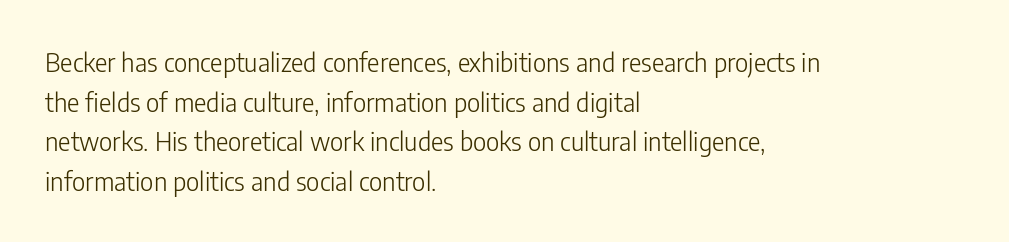
The image shows 26 px text type, upright; set left-aligned, normal line spacing (1.52x), normal letter spacing, not underlined.
